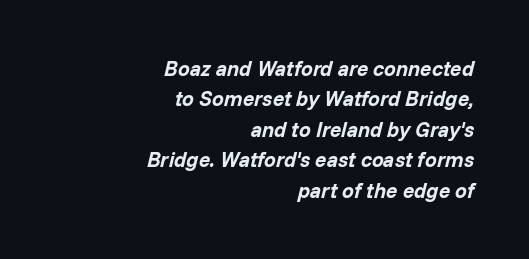
{"italic": "yes", "lean": "right", "slant_degrees": 14, "bold": "yes", "underline": "no", "align": "right", "line_spacing": "normal", "line_spacing_ratio": 1.45, "letter_spacing": "normal", "letter_spacing_em": 0.0, "glyph_px": 21}
